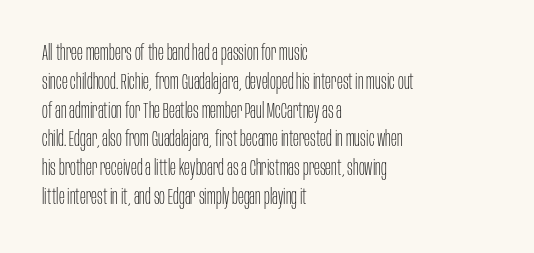
{"italic": "no", "bold": "no", "underline": "no", "align": "left", "line_spacing": "normal", "line_spacing_ratio": 1.31, "letter_spacing": "normal", "letter_spacing_em": 0.0, "glyph_px": 22}
